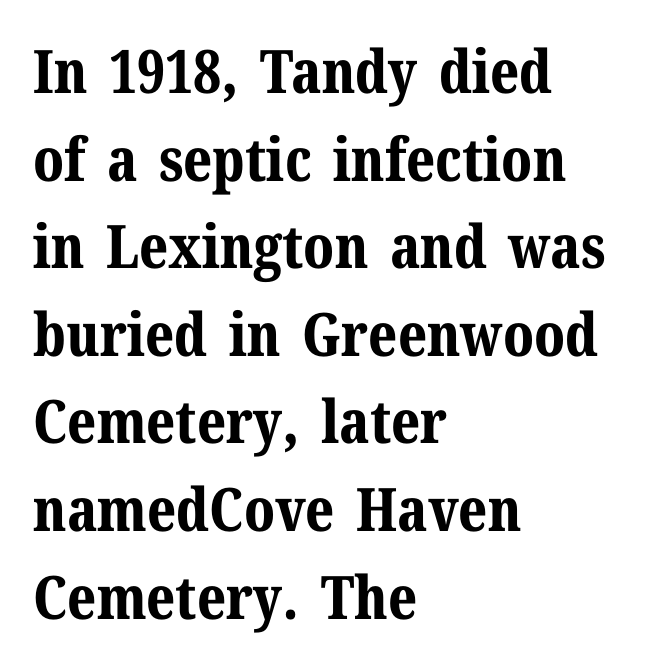
Q: Is the text bold? A: Yes.
Q: Is the text italic (slanted)? A: No, it is upright.
Q: Is the typeface a serif or a sans-serif typeface? A: Serif.
Q: Is the text underlined? A: No.
Q: How is the paragraph aligned? A: Left-aligned.
Q: Is the spacing between letters normal or unusually wide? A: Normal.
Q: Is the spacing between lines tight, normal or loose? A: Normal.
Q: Width (condensed, normal, or wide)? A: Normal.
Q: Stroke contrast? A: Medium.
Q: x-height? A: Medium.
Q: Monospaced? A: No.
